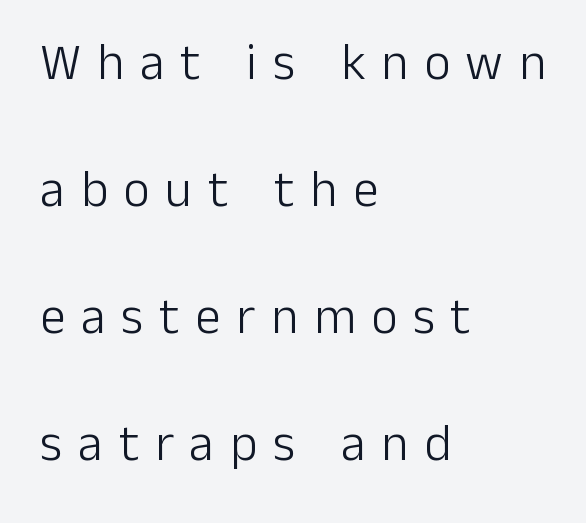
Q: Is the text bold? A: No.
Q: Is the text italic (slanted)? A: No, it is upright.
Q: Is the typeface a serif or a sans-serif typeface? A: Sans-serif.
Q: Is the text underlined? A: No.
Q: How is the paragraph aligned? A: Left-aligned.
Q: Is the spacing between letters normal or unusually wide? A: Unusually wide.
Q: Is the spacing between lines tight, normal or loose? A: Loose.
Q: Width (condensed, normal, or wide)? A: Normal.
Q: Stroke contrast? A: Low.
Q: x-height? A: Medium.
Q: Monospaced? A: No.
